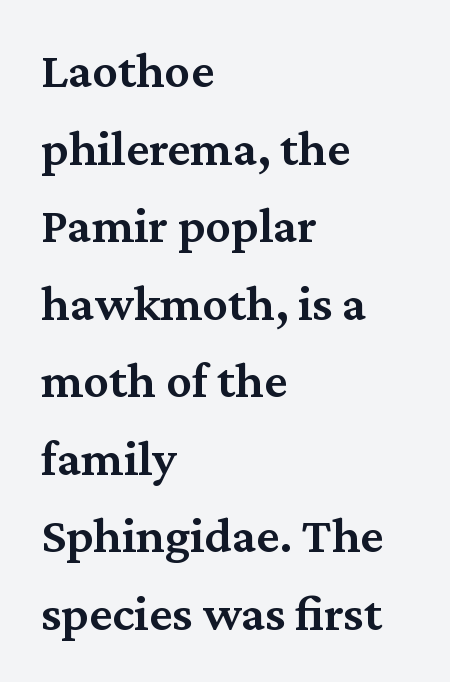
Q: Is the text bold? A: Semi-bold.
Q: Is the text italic (slanted)? A: No, it is upright.
Q: Is the typeface a serif or a sans-serif typeface? A: Serif.
Q: Is the text underlined? A: No.
Q: How is the paragraph aligned? A: Left-aligned.
Q: Is the spacing between letters normal or unusually wide? A: Normal.
Q: Is the spacing between lines tight, normal or loose? A: Normal.
Q: Width (condensed, normal, or wide)? A: Normal.
Q: Stroke contrast? A: Medium.
Q: x-height? A: Medium.
Q: Monospaced? A: No.
